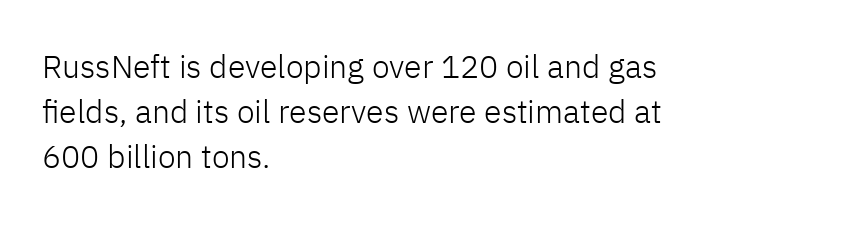
Q: Is the text bold? A: No.
Q: Is the text italic (slanted)? A: No, it is upright.
Q: Is the typeface a serif or a sans-serif typeface? A: Sans-serif.
Q: Is the text underlined? A: No.
Q: How is the paragraph aligned? A: Left-aligned.
Q: Is the spacing between letters normal or unusually wide? A: Normal.
Q: Is the spacing between lines tight, normal or loose? A: Normal.
Q: Width (condensed, normal, or wide)? A: Normal.
Q: Stroke contrast? A: Low.
Q: x-height? A: Medium.
Q: Monospaced? A: No.
